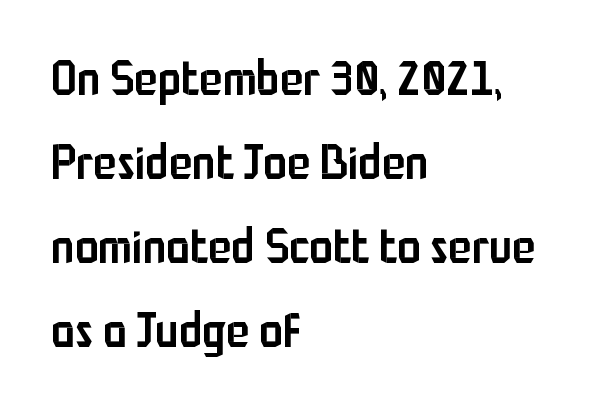
The designer went with a sans here, leaving each stem footless. The gaps between neighbouring characters are ordinary and unremarkable. Line beginnings align vertically; line endings do not. Note the varied advance widths — an 'i' is clearly narrower than an 'm'. Letters rest on an invisible, unmarked baseline.
